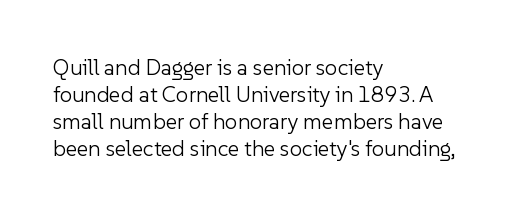
The image shows 22 px text type, upright; set left-aligned, line spacing 1.22x, normal letter spacing, not underlined.
